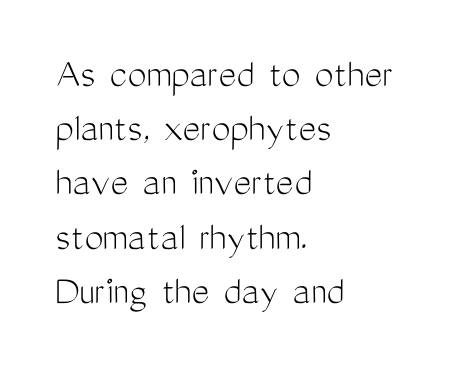
The image shows 42 px light, condensed sans-serif type, upright; set left-aligned, normal line spacing (1.29x), normal letter spacing, not underlined; medium stroke contrast and a medium x-height.
